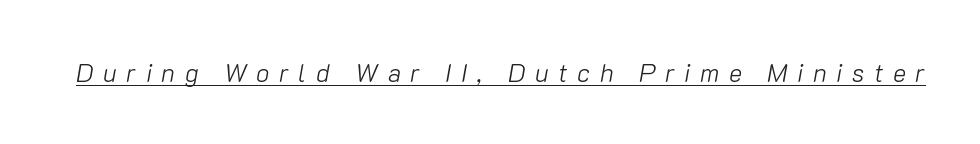
{"italic": "yes", "lean": "right", "slant_degrees": 10, "bold": "no", "underline": "yes", "letter_spacing": "wide", "letter_spacing_em": 0.38, "glyph_px": 25}
